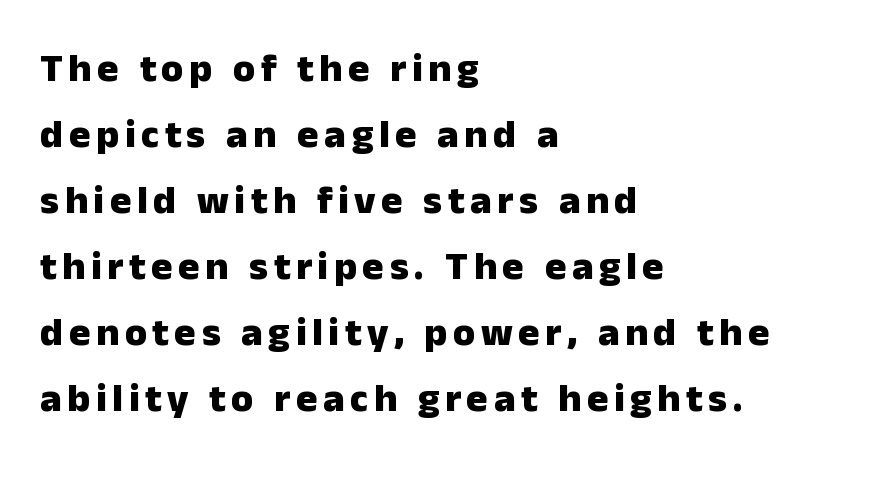
All the whitespace from short lines collects on the right. Leading: standard. This is the regular roman posture of the typeface. Here the designer chose a conventional face with non-uniform glyph widths.
